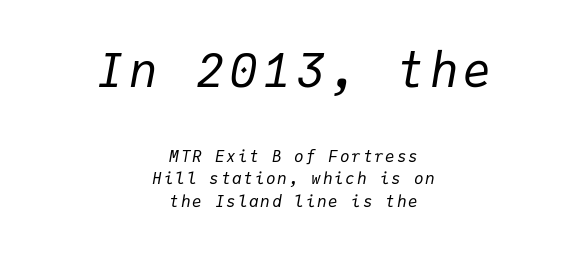
Weight: regular or lighter. Here the designer chose a console-style face with uniform glyph widths. The lines sit at an ordinary, default distance from one another. Just letters on the line, the space beneath them empty.
